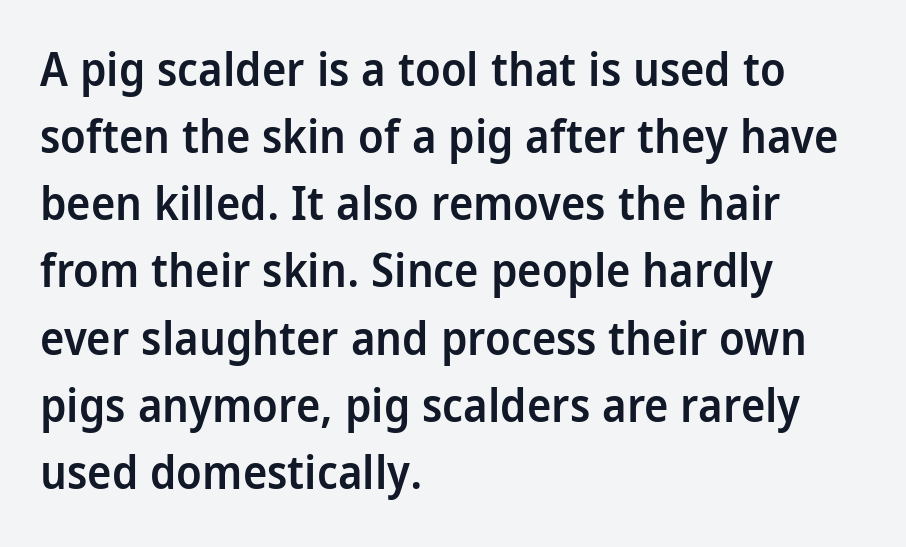
{"serif": "no", "italic": "no", "bold": "semi", "weight": "semibold", "width": "condensed", "stroke_contrast": "low", "x_height": "large", "monospaced": "no", "underline": "no", "align": "left", "line_spacing": "normal", "line_spacing_ratio": 1.46, "letter_spacing": "normal", "letter_spacing_em": 0.0, "glyph_px": 46}
